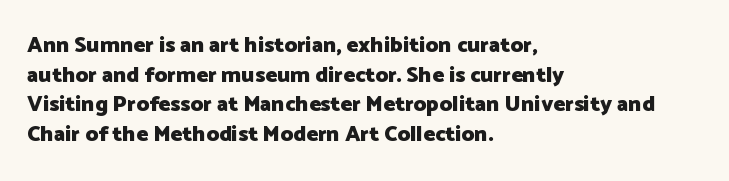
Caption: standard tracking, unaltered. Bold? Absolutely — the strokes are thick and heavy. Where is the straight margin? On the left. The line-height multiplier appears to be the usual default. Underlining? Definitely not there. Upright lettering throughout.
